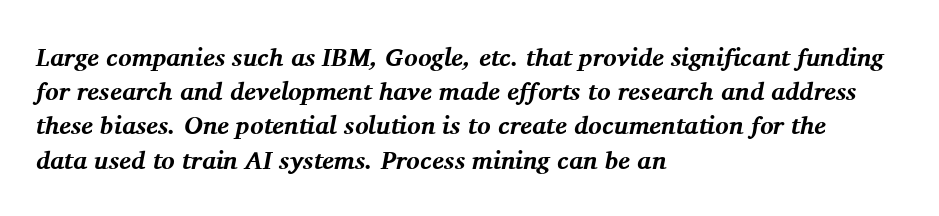
The image shows 25 px bold type, italic (leaning right); set left-aligned, normal line spacing (1.37x), normal letter spacing, not underlined.
